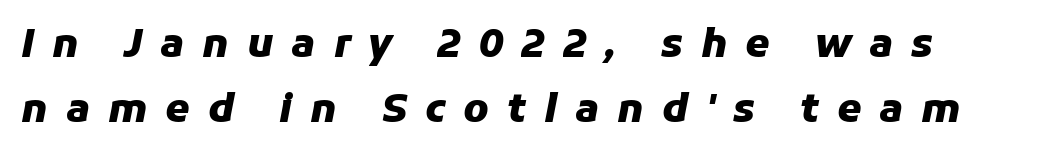
The passage shown has open, widely tracked lettering throughout. Here the designer chose a conventional face with non-uniform glyph widths. Rendered with sloped, italic letterforms. Horizontal bands of white between lines are of average thickness.
